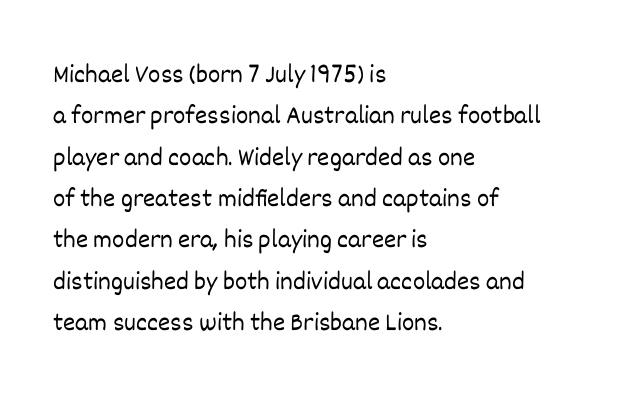
{"italic": "no", "bold": "no", "underline": "no", "align": "left", "line_spacing": "normal", "line_spacing_ratio": 1.59, "letter_spacing": "normal", "letter_spacing_em": 0.0, "glyph_px": 26}
